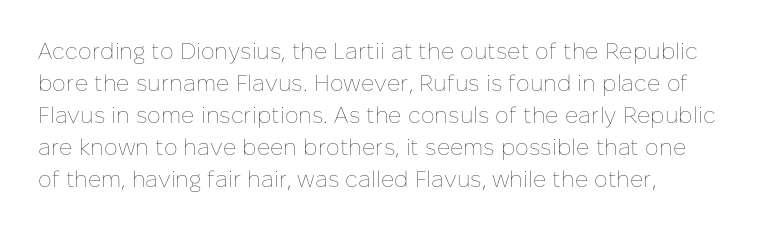
Counters stay open thanks to moderate or lighter strokes. Observe the ordinary spacing: letters are neighbours, not strangers. Interline gaps are of average width in this sample. Each row of text sits above clean, open space.
